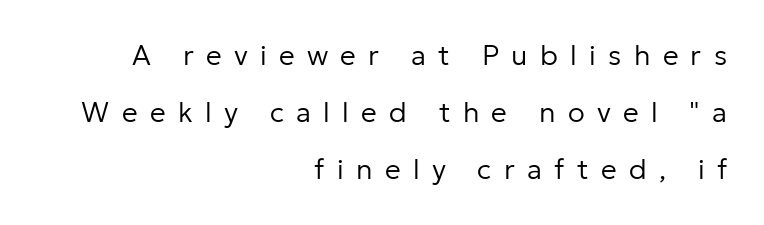
{"serif": "no", "italic": "no", "bold": "no", "weight": "regular", "width": "normal", "stroke_contrast": "low", "x_height": "medium", "monospaced": "no", "underline": "no", "align": "right", "line_spacing": "loose", "line_spacing_ratio": 2.04, "letter_spacing": "wide", "letter_spacing_em": 0.44, "glyph_px": 28}
